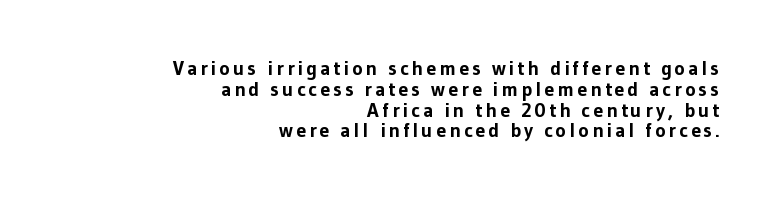
{"italic": "no", "bold": "yes", "underline": "no", "align": "right", "line_spacing": "tight", "line_spacing_ratio": 1.04, "glyph_px": 20}
